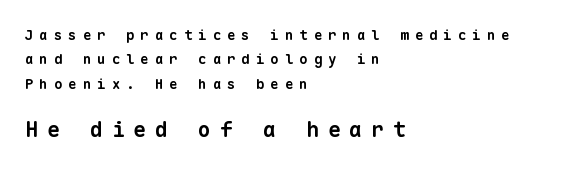
Q: Is the text bold? A: Yes.
Q: Is the text underlined? A: No.
Q: How is the paragraph aligned? A: Left-aligned.
Q: Is the spacing between letters normal or unusually wide? A: Unusually wide.
Q: Which block of text is set in a larger size, the first (top) or the second (bottom)? A: The second (bottom) one.
